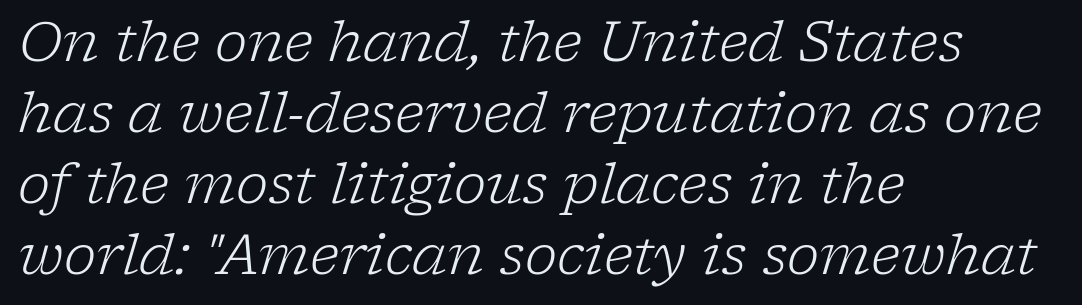
Q: Is the text bold? A: No.
Q: Is the text italic (slanted)? A: Yes, it leans right by about 17 degrees.
Q: Is the typeface a serif or a sans-serif typeface? A: Serif.
Q: Is the text underlined? A: No.
Q: How is the paragraph aligned? A: Left-aligned.
Q: Is the spacing between letters normal or unusually wide? A: Normal.
Q: Is the spacing between lines tight, normal or loose? A: Normal.
Q: Width (condensed, normal, or wide)? A: Normal.
Q: Stroke contrast? A: Low.
Q: x-height? A: Medium.
Q: Monospaced? A: No.
